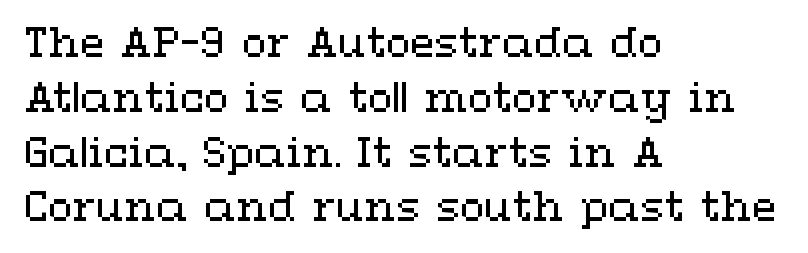
{"italic": "no", "bold": "no", "weight": "regular", "width": "wide", "stroke_contrast": "medium", "x_height": "medium", "monospaced": "no", "underline": "no", "align": "left", "line_spacing": "normal", "line_spacing_ratio": 1.37, "letter_spacing": "normal", "letter_spacing_em": 0.0, "glyph_px": 40}
